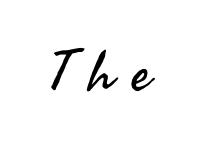
Q: Is the text bold? A: No.
Q: Is the text italic (slanted)? A: Yes.
Q: Is the typeface a serif or a sans-serif typeface? A: Sans-serif.
Q: Is the text underlined? A: No.
Q: Is the spacing between letters normal or unusually wide? A: Unusually wide.
Q: Width (condensed, normal, or wide)? A: Normal.
Q: Stroke contrast? A: Medium.
Q: x-height? A: Small.
Q: Monospaced? A: No.
